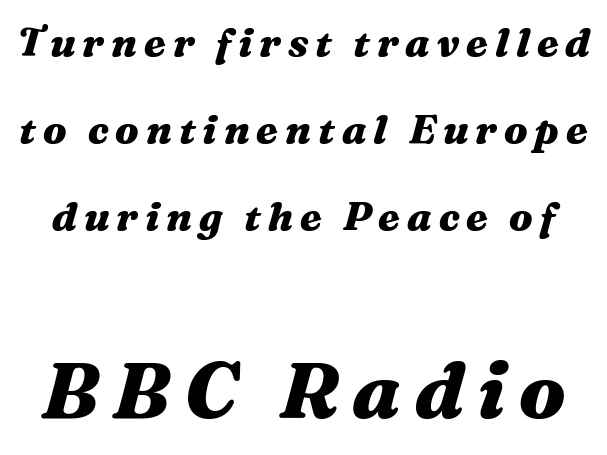
The glyphs look as if they've been sheared to an angle. Which chunk is bigger? The second one — the bottom block dwarfs the top. Glance below the letters and you will spot only blank space. A dark, heavy texture on the line: the type is bold.
